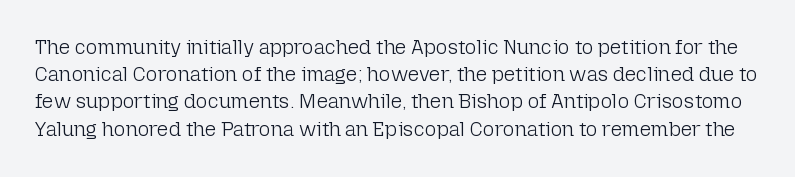
The letters stand upright; this is a roman face. The space directly below the letters is spotless. How are the letters spaced? Ordinarily, with no added tracking. No letter is thick-stroked: the sample isn't bold. A typesetter would call this leading conventional body-copy spacing.
